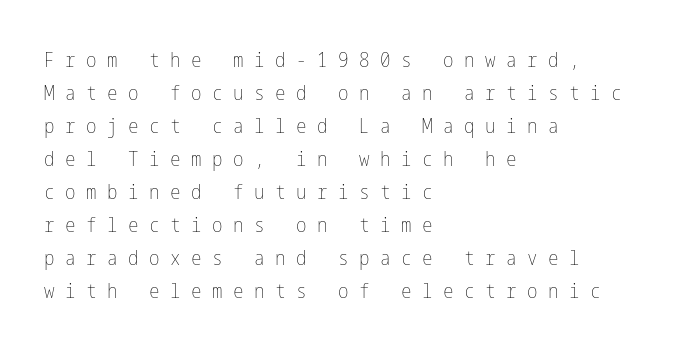
The image shows 21 px text type, upright; set left-aligned, normal line spacing (1.57x), unusually wide letter spacing (+0.5 em), not underlined.
